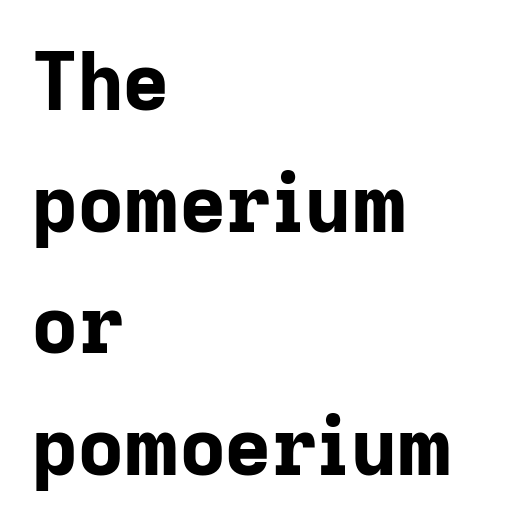
The line-height multiplier appears to be the usual default. Summary of weight: heavy, a full bold. Designer's note — italics off, roman on. The passage shown is typeset with a sans-serif family. The face used here is rendered with its standard letterfit.
